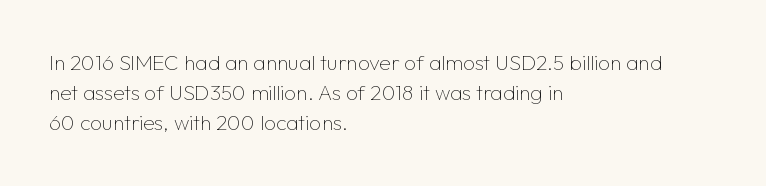
The image shows 21 px text type, upright; set left-aligned, normal line spacing (1.44x), normal letter spacing, not underlined.
